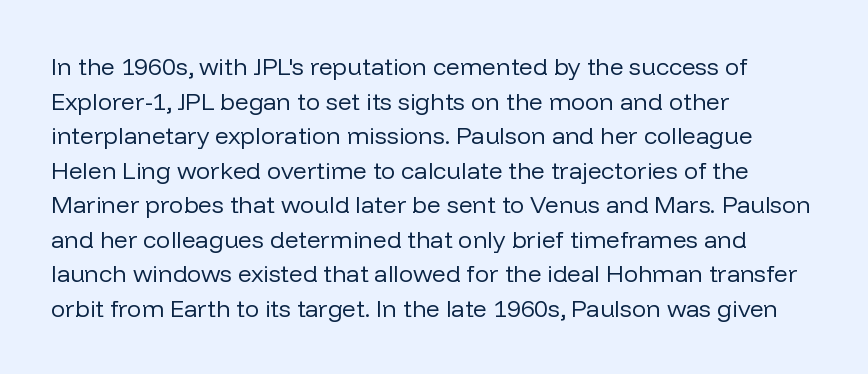
Regarding leading, the lines here are spaced in the standard way. The letters look calm and open, with moderate or lighter stems. Layout note: lines flush left. The rendering keeps characters at their native spacing. The lettering stays uniformly vertical, giving the passage a roman look. Underline: absent.
